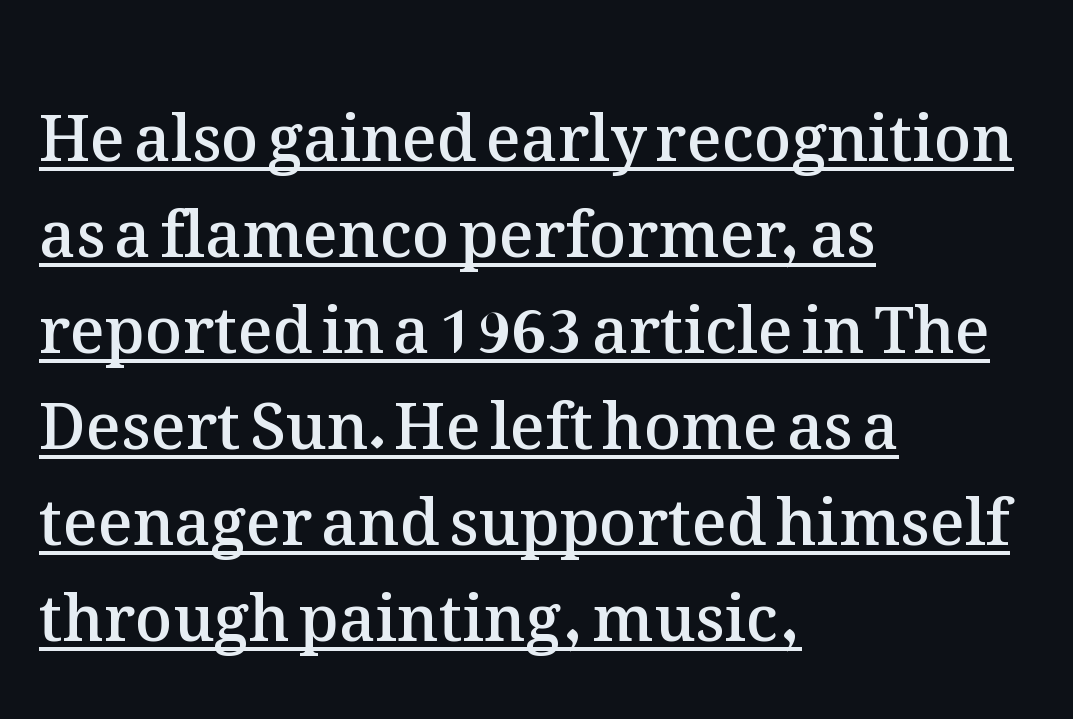
The image shows 64 px semibold type, upright; set left-aligned, normal line spacing (1.5x), normal letter spacing, underlined; medium stroke contrast and a medium x-height.
